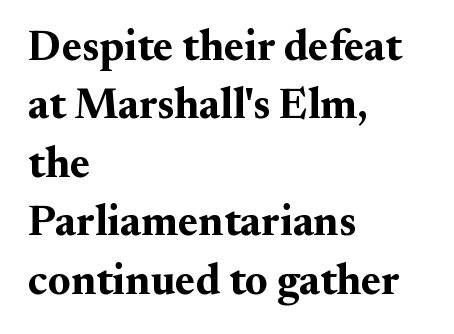
{"serif": "yes", "italic": "no", "bold": "yes", "weight": "bold", "width": "normal", "stroke_contrast": "medium", "x_height": "small", "monospaced": "no", "underline": "no", "align": "left", "line_spacing": "normal", "line_spacing_ratio": 1.36, "letter_spacing": "normal", "letter_spacing_em": 0.0, "glyph_px": 43}
